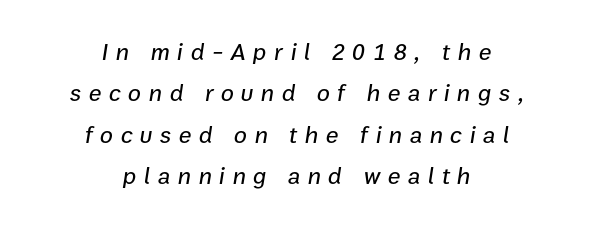
Q: Is the text italic (slanted)? A: Yes, it leans right by about 9 degrees.
Q: Is the text underlined? A: No.
Q: How is the paragraph aligned? A: Centered.
Q: Is the spacing between letters normal or unusually wide? A: Unusually wide.
